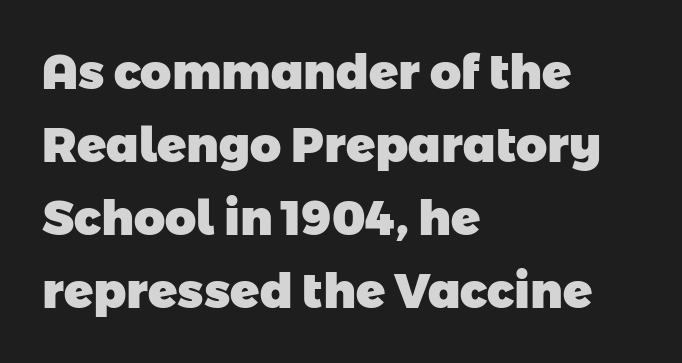
The image shows 48 px heavy sans-serif type; set left-aligned, normal line spacing (1.52x), normal letter spacing, not underlined; low stroke contrast and a medium x-height.
